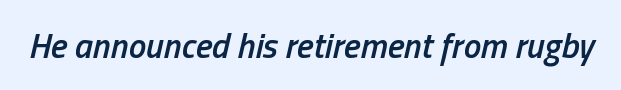
The passage shown has conventional tracking throughout. The specimen reads as italic at a glance. The typesetting leans somewhat heavy: a semibold. Descenders are the only things crossing below the line. Is this a fixed-width face? No — the glyphs have proportional, varying widths.
